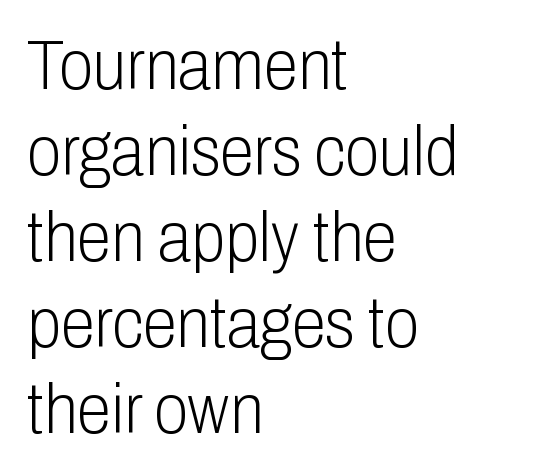
{"serif": "no", "italic": "no", "bold": "no", "weight": "light", "width": "condensed", "stroke_contrast": "low", "x_height": "medium", "monospaced": "no", "underline": "no", "align": "left", "line_spacing_ratio": 1.23, "letter_spacing": "normal", "letter_spacing_em": 0.0, "glyph_px": 70}
